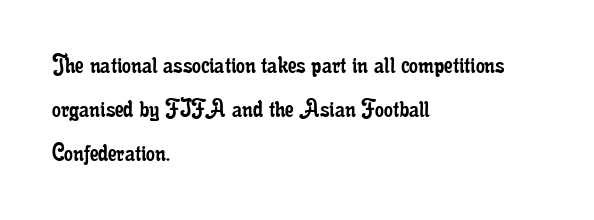
The image shows 28 px regular-weight, condensed serif type, upright; set left-aligned, normal line spacing (1.57x), normal letter spacing, not underlined; low stroke contrast and a small x-height.
